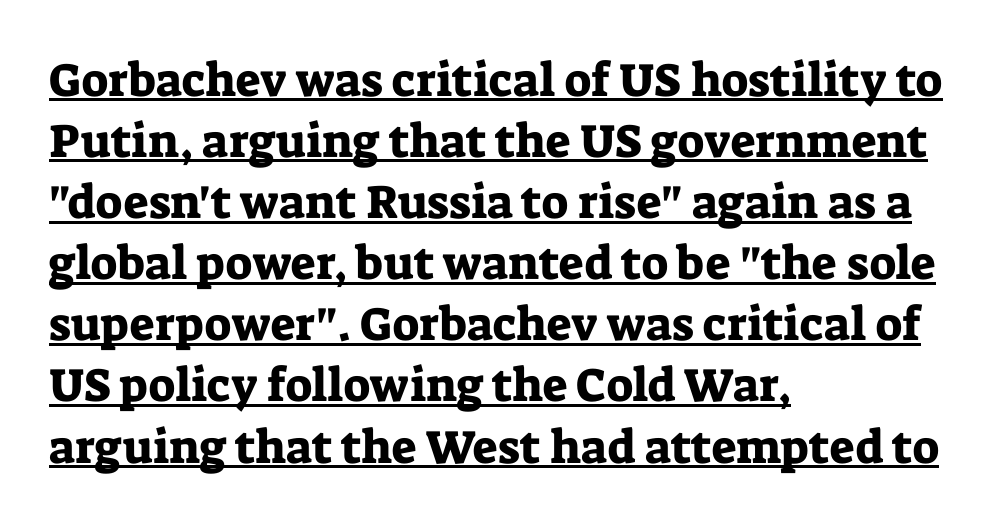
The image shows 47 px serif type, upright; set left-aligned, normal line spacing (1.3x), normal letter spacing, underlined; low stroke contrast and a medium x-height.
